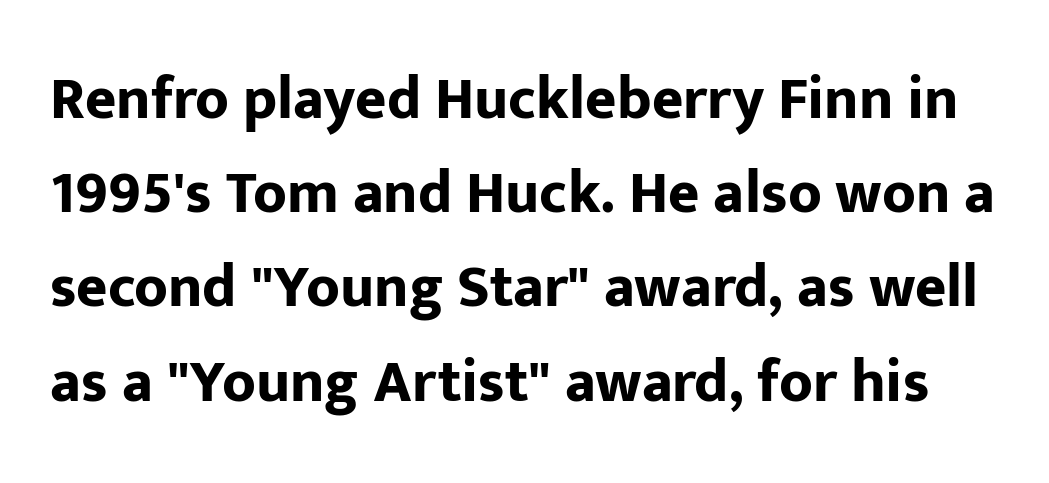
Q: Is the text bold? A: Yes.
Q: Is the text italic (slanted)? A: No, it is upright.
Q: Is the typeface a serif or a sans-serif typeface? A: Sans-serif.
Q: Is the text underlined? A: No.
Q: Is the spacing between letters normal or unusually wide? A: Normal.
Q: Is the spacing between lines tight, normal or loose? A: Normal.
Q: Width (condensed, normal, or wide)? A: Normal.
Q: Stroke contrast? A: Low.
Q: x-height? A: Medium.
Q: Monospaced? A: No.
